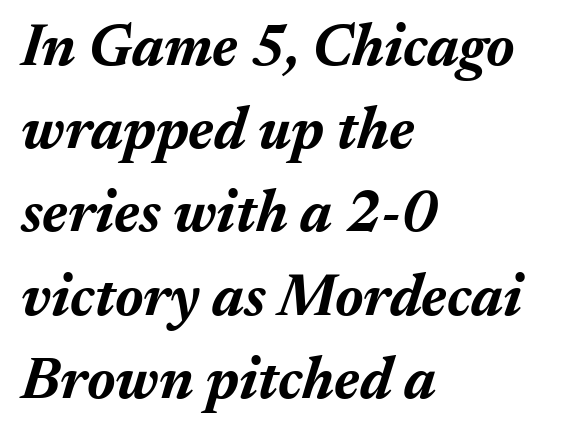
{"italic": "yes", "lean": "right", "slant_degrees": 17, "bold": "yes", "weight": "bold", "width": "normal", "stroke_contrast": "medium", "x_height": "medium", "monospaced": "no", "underline": "no", "align": "left", "line_spacing": "normal", "line_spacing_ratio": 1.41, "letter_spacing": "normal", "letter_spacing_em": 0.0, "glyph_px": 59}
